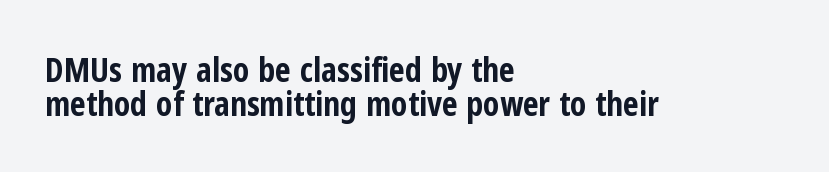
{"serif": "no", "italic": "no", "bold": "yes", "weight": "bold", "width": "condensed", "stroke_contrast": "low", "x_height": "medium", "monospaced": "no", "underline": "no", "align": "left", "line_spacing": "tight", "line_spacing_ratio": 1.01, "letter_spacing": "normal", "letter_spacing_em": 0.0, "glyph_px": 34}
